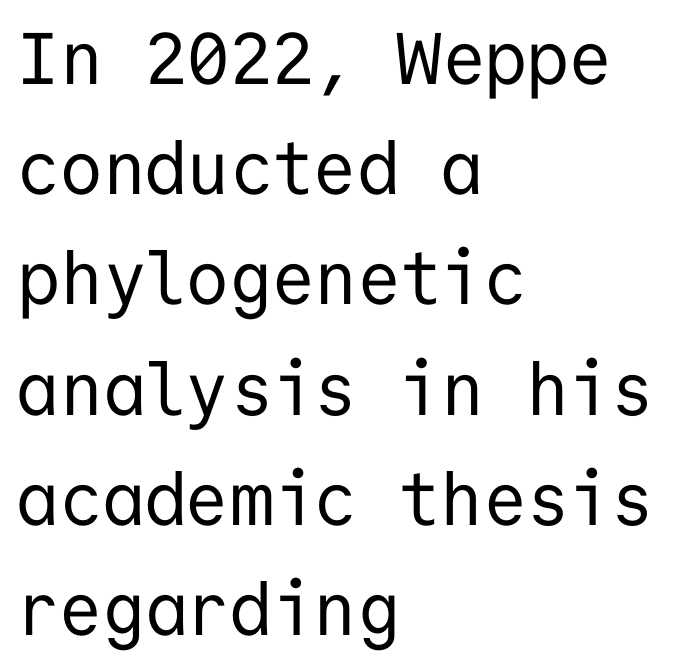
{"serif": "no", "italic": "no", "bold": "no", "weight": "regular", "width": "normal", "stroke_contrast": "low", "x_height": "medium", "monospaced": "yes", "underline": "no", "align": "left", "line_spacing": "normal", "line_spacing_ratio": 1.51, "letter_spacing": "normal", "letter_spacing_em": 0.0, "glyph_px": 73}
